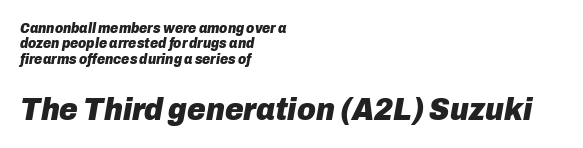
{"italic": "yes", "lean": "right", "slant_degrees": 10, "bold": "yes", "weight": "heavy", "width": "normal", "stroke_contrast": "low", "x_height": "medium", "monospaced": "no", "underline": "no", "align": "left", "line_spacing": "tight", "line_spacing_ratio": 1.09, "letter_spacing": "normal", "letter_spacing_em": 0.0, "larger_block": "second", "size_ratio": 2.29, "glyph_px": 32}
